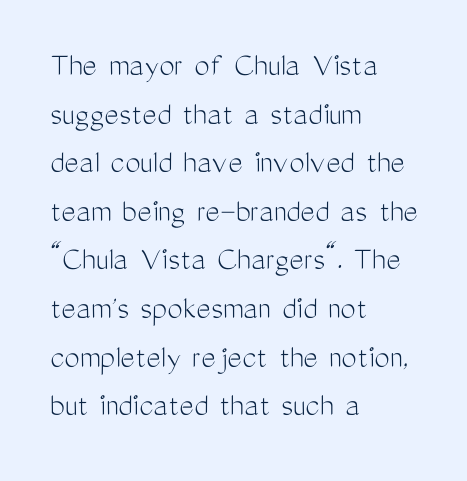
Q: Is the text bold? A: No.
Q: Is the text italic (slanted)? A: No, it is upright.
Q: Is the typeface a serif or a sans-serif typeface? A: Sans-serif.
Q: Is the text underlined? A: No.
Q: How is the paragraph aligned? A: Left-aligned.
Q: Is the spacing between letters normal or unusually wide? A: Normal.
Q: Is the spacing between lines tight, normal or loose? A: Normal.
Q: Width (condensed, normal, or wide)? A: Condensed.
Q: Stroke contrast? A: Medium.
Q: x-height? A: Medium.
Q: Monospaced? A: No.
